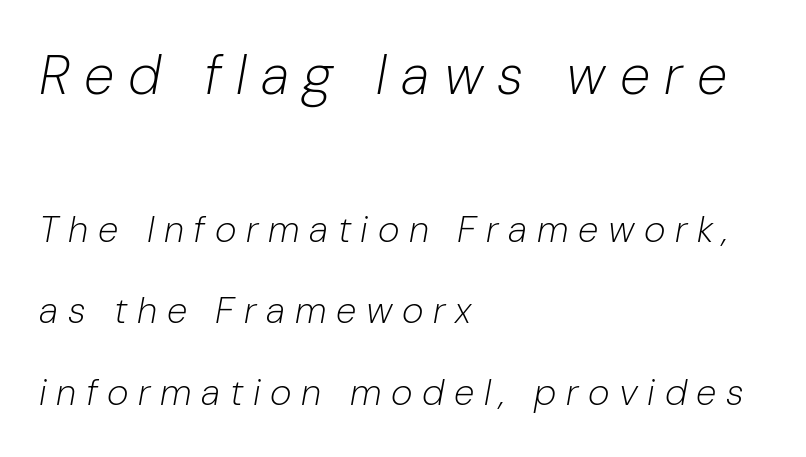
Q: Is the text bold? A: No.
Q: Is the text italic (slanted)? A: Yes, it leans right by about 10 degrees.
Q: Is the text underlined? A: No.
Q: How is the paragraph aligned? A: Left-aligned.
Q: Is the spacing between letters normal or unusually wide? A: Unusually wide.
Q: Is the spacing between lines tight, normal or loose? A: Loose.
Q: Which block of text is set in a larger size, the first (top) or the second (bottom)? A: The first (top) one.
Q: Width (condensed, normal, or wide)? A: Normal.
Q: Stroke contrast? A: Low.
Q: x-height? A: Medium.
Q: Monospaced? A: No.
